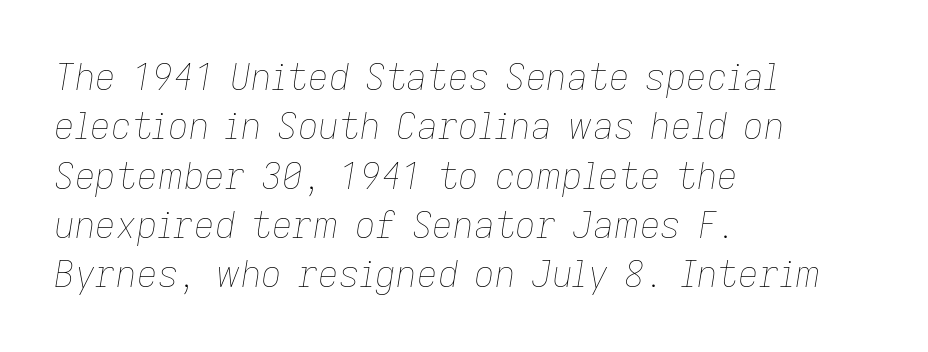
{"italic": "yes", "lean": "right", "slant_degrees": 9, "bold": "no", "weight": "thin", "width": "normal", "stroke_contrast": "low", "x_height": "medium", "monospaced": "no", "underline": "no", "align": "left", "line_spacing": "normal", "line_spacing_ratio": 1.37, "letter_spacing": "normal", "letter_spacing_em": 0.0, "glyph_px": 36}
